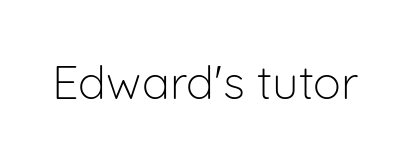
Q: Is the text bold? A: No.
Q: Is the text italic (slanted)? A: No, it is upright.
Q: Is the typeface a serif or a sans-serif typeface? A: Sans-serif.
Q: Is the text underlined? A: No.
Q: Is the spacing between letters normal or unusually wide? A: Normal.
Q: Width (condensed, normal, or wide)? A: Normal.
Q: Stroke contrast? A: Low.
Q: x-height? A: Medium.
Q: Monospaced? A: No.
